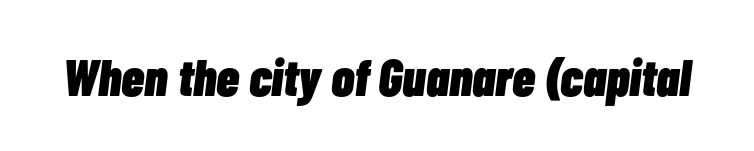
{"italic": "yes", "lean": "right", "slant_degrees": 7, "bold": "yes", "weight": "heavy", "width": "condensed", "stroke_contrast": "low", "x_height": "medium", "monospaced": "no", "underline": "no", "letter_spacing": "normal", "letter_spacing_em": 0.0, "glyph_px": 52}
